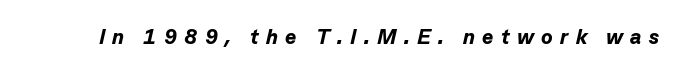
The image shows 21 px bold type, italic (leaning right); set unusually wide letter spacing (+0.35 em), not underlined.
